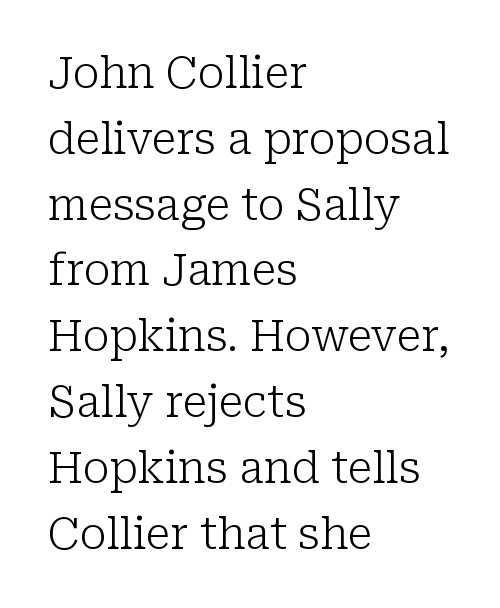
The image shows 43 px light serif type, upright; set left-aligned, normal line spacing (1.53x), normal letter spacing, not underlined; low stroke contrast and a medium x-height.
